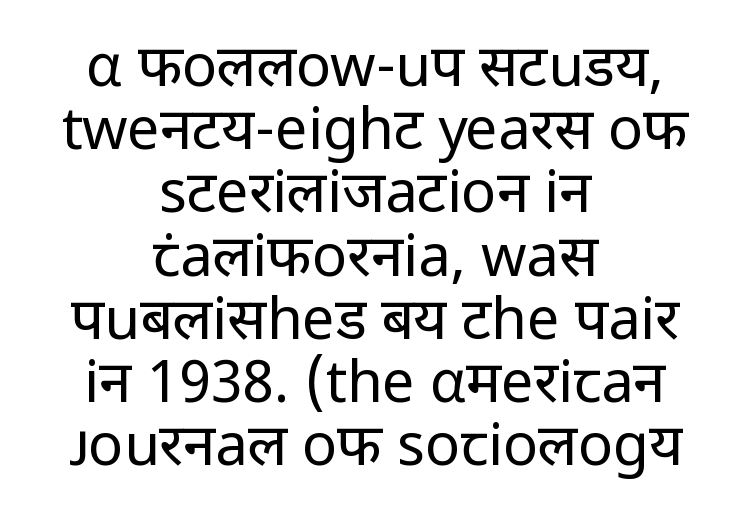
Q: Is the text bold? A: No.
Q: Is the text italic (slanted)? A: No, it is upright.
Q: Is the typeface a serif or a sans-serif typeface? A: Sans-serif.
Q: Is the text underlined? A: No.
Q: How is the paragraph aligned? A: Centered.
Q: Is the spacing between letters normal or unusually wide? A: Normal.
Q: Is the spacing between lines tight, normal or loose? A: Tight.
Q: Width (condensed, normal, or wide)? A: Normal.
Q: Stroke contrast? A: Low.
Q: x-height? A: Medium.
Q: Monospaced? A: No.
